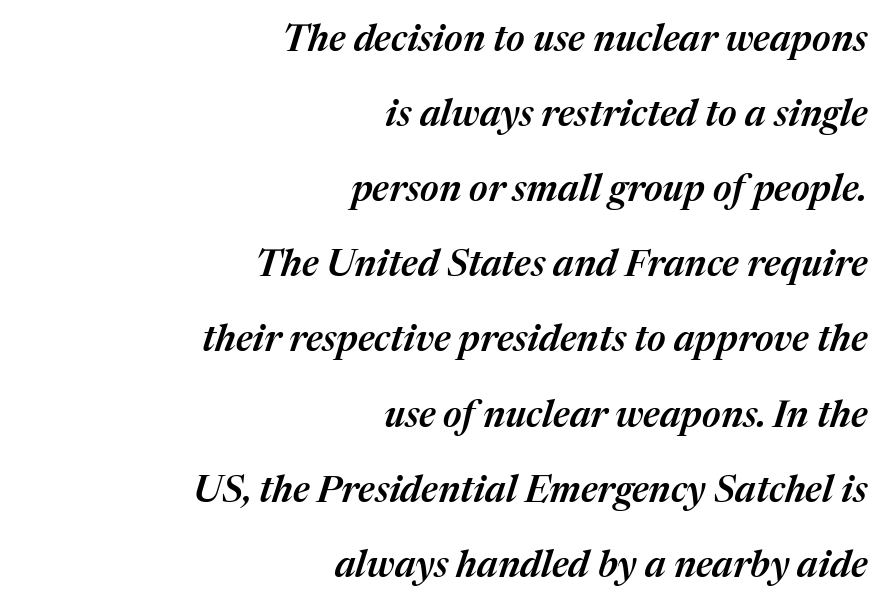
The image shows 37 px semibold type, italic (leaning right); set right-aligned, loose line spacing (2.03x), normal letter spacing, not underlined; medium stroke contrast and a medium x-height.
